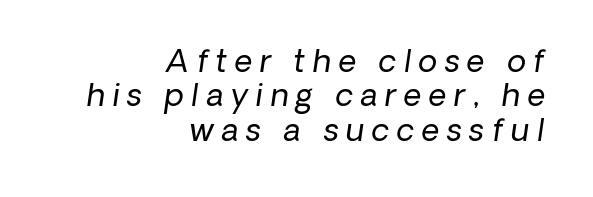
Q: Is the text bold? A: No.
Q: Is the text italic (slanted)? A: Yes, it leans right by about 8 degrees.
Q: Is the text underlined? A: No.
Q: How is the paragraph aligned? A: Right-aligned.
Q: Is the spacing between letters normal or unusually wide? A: Unusually wide.
Q: Is the spacing between lines tight, normal or loose? A: Tight.
Q: Width (condensed, normal, or wide)? A: Normal.
Q: Stroke contrast? A: Low.
Q: x-height? A: Medium.
Q: Monospaced? A: No.
